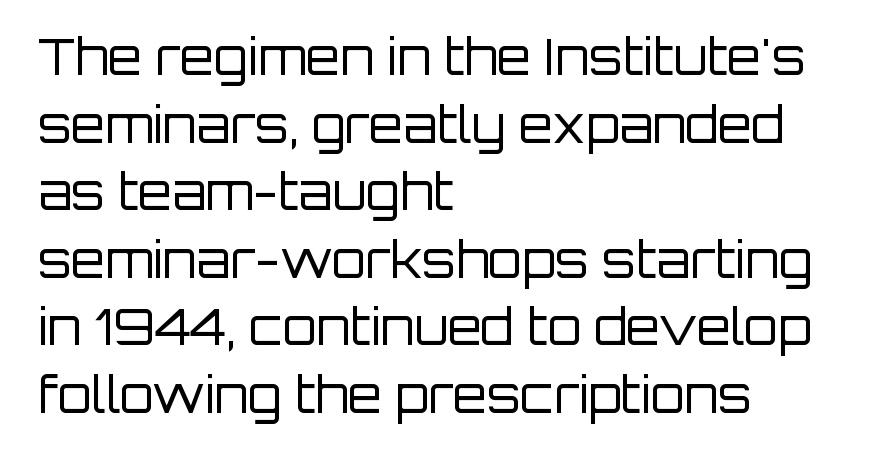
The image shows 49 px regular-weight sans-serif type, upright; set left-aligned, normal line spacing (1.38x), normal letter spacing, not underlined; low stroke contrast and a large x-height.
